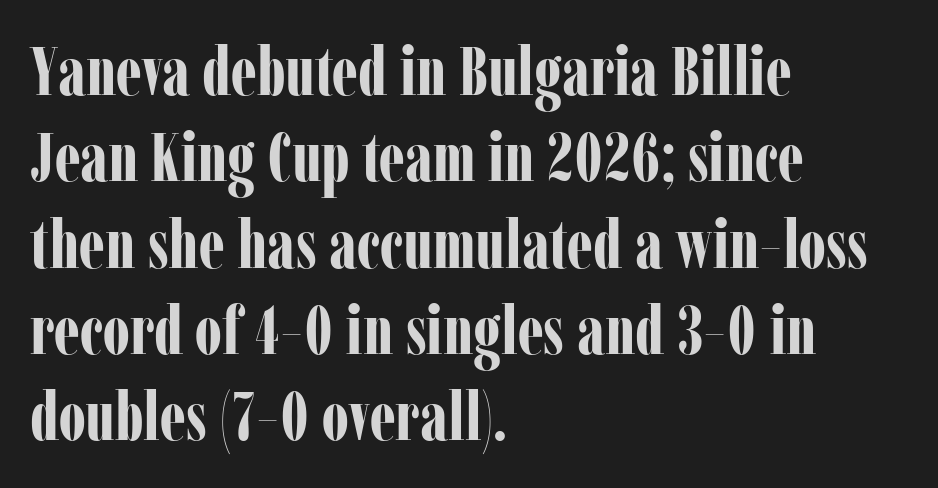
Q: Is the text bold? A: Yes.
Q: Is the text italic (slanted)? A: No, it is upright.
Q: Is the typeface a serif or a sans-serif typeface? A: Serif.
Q: Is the text underlined? A: No.
Q: How is the paragraph aligned? A: Left-aligned.
Q: Is the spacing between letters normal or unusually wide? A: Normal.
Q: Is the spacing between lines tight, normal or loose? A: Normal.
Q: Width (condensed, normal, or wide)? A: Condensed.
Q: Stroke contrast? A: Low.
Q: x-height? A: Medium.
Q: Monospaced? A: No.
